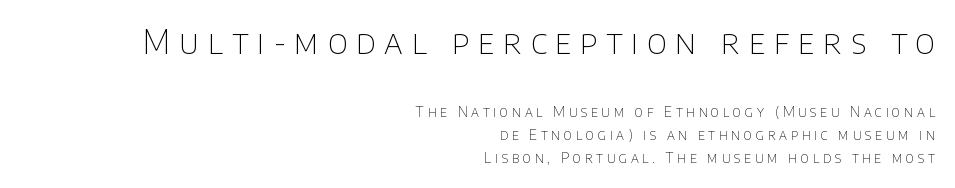
{"serif": "no", "italic": "no", "bold": "no", "weight": "thin", "width": "normal", "stroke_contrast": "low", "x_height": "large", "monospaced": "no", "underline": "no", "align": "right", "line_spacing": "normal", "line_spacing_ratio": 1.67, "letter_spacing": "wide", "letter_spacing_em": 0.26, "larger_block": "first", "size_ratio": 2.36, "glyph_px": 33}
